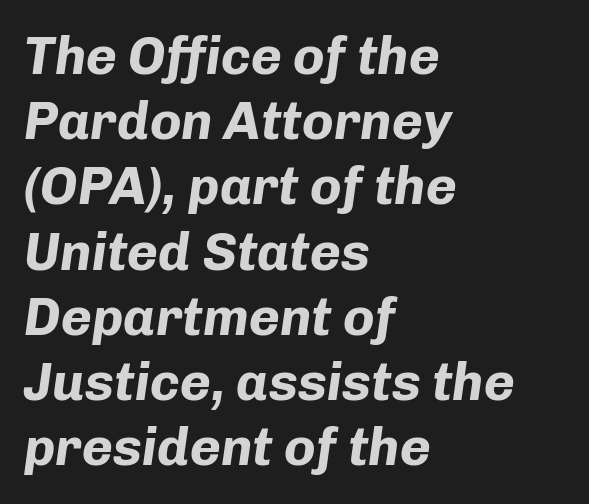
{"italic": "yes", "lean": "right", "slant_degrees": 8, "bold": "yes", "weight": "bold", "width": "normal", "stroke_contrast": "low", "x_height": "medium", "monospaced": "no", "underline": "no", "align": "left", "line_spacing_ratio": 1.23, "letter_spacing": "normal", "letter_spacing_em": 0.0, "glyph_px": 53}
